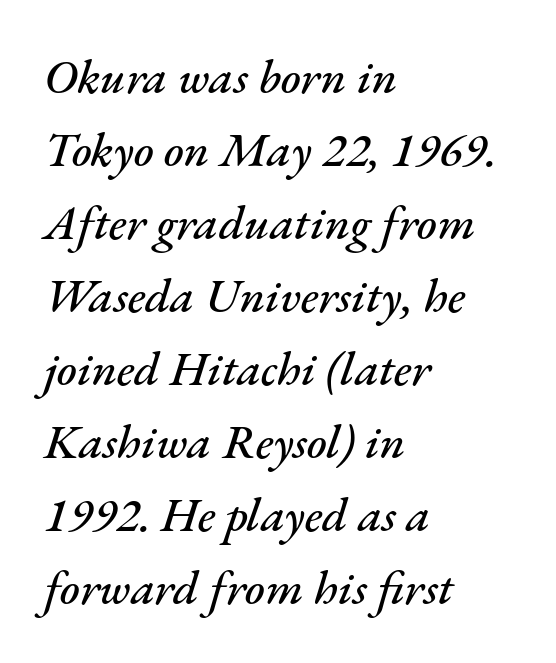
Q: Is the text italic (slanted)? A: Yes, it leans right by about 17 degrees.
Q: Is the text underlined? A: No.
Q: How is the paragraph aligned? A: Left-aligned.
Q: Is the spacing between letters normal or unusually wide? A: Normal.
Q: Is the spacing between lines tight, normal or loose? A: Normal.
Q: Width (condensed, normal, or wide)? A: Normal.
Q: Stroke contrast? A: Medium.
Q: x-height? A: Small.
Q: Monospaced? A: No.
